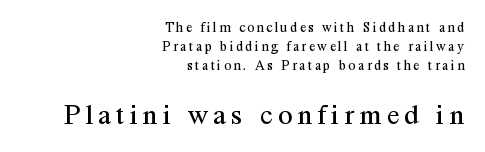
The typesetter chose a ragged-left arrangement here. Weight: in the light-to-regular range. Varying glyph widths throughout — classic text-font behaviour. Notice how descenders clear the ascenders below comfortably — that's standard leading.
